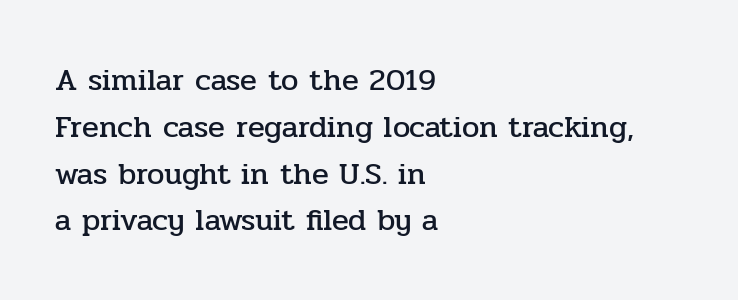
Q: Is the text italic (slanted)? A: No, it is upright.
Q: Is the typeface a serif or a sans-serif typeface? A: Serif.
Q: Is the text underlined? A: No.
Q: How is the paragraph aligned? A: Left-aligned.
Q: Is the spacing between letters normal or unusually wide? A: Normal.
Q: Is the spacing between lines tight, normal or loose? A: Normal.
Q: Width (condensed, normal, or wide)? A: Normal.
Q: Stroke contrast? A: Low.
Q: x-height? A: Medium.
Q: Monospaced? A: No.
